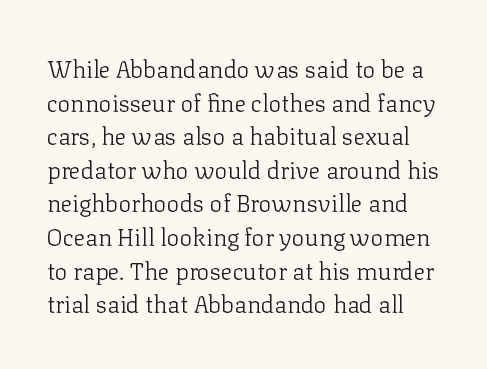
The image shows 24 px text type, upright; set normal line spacing (1.4x), normal letter spacing, not underlined.
